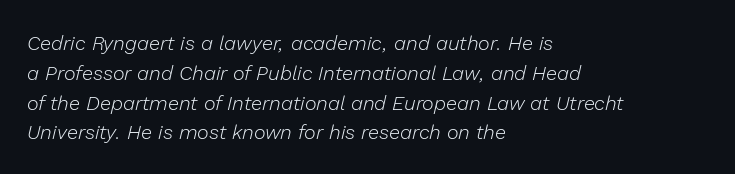
{"italic": "yes", "lean": "right", "slant_degrees": 13, "bold": "no", "underline": "no", "align": "left", "line_spacing": "normal", "line_spacing_ratio": 1.49, "letter_spacing": "normal", "letter_spacing_em": 0.0, "glyph_px": 20}
